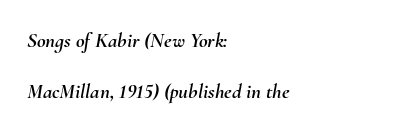
The image shows 21 px text type, italic (leaning right); set left-aligned, loose line spacing (2.45x), normal letter spacing, not underlined.
